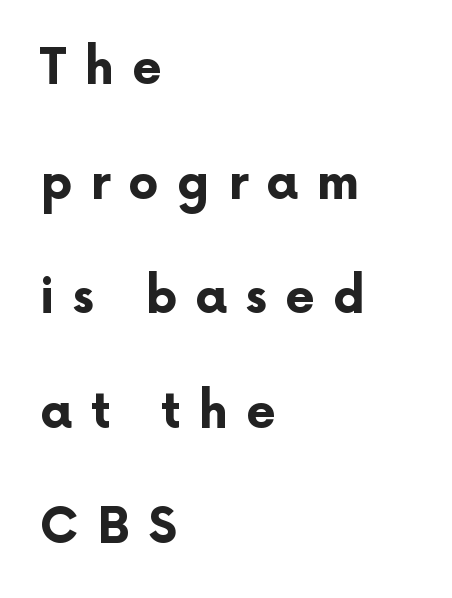
{"serif": "no", "italic": "no", "bold": "yes", "weight": "bold", "width": "normal", "stroke_contrast": "low", "x_height": "medium", "monospaced": "no", "underline": "no", "align": "left", "line_spacing": "loose", "line_spacing_ratio": 2.39, "letter_spacing": "wide", "letter_spacing_em": 0.38, "glyph_px": 48}
